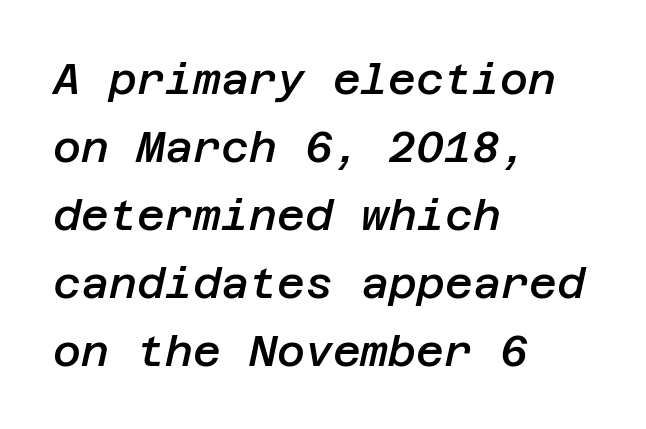
Q: Is the text bold? A: Semi-bold.
Q: Is the text italic (slanted)? A: Yes, it leans right by about 12 degrees.
Q: Is the text underlined? A: No.
Q: How is the paragraph aligned? A: Left-aligned.
Q: Is the spacing between letters normal or unusually wide? A: Normal.
Q: Is the spacing between lines tight, normal or loose? A: Normal.
Q: Width (condensed, normal, or wide)? A: Normal.
Q: Stroke contrast? A: Low.
Q: x-height? A: Large.
